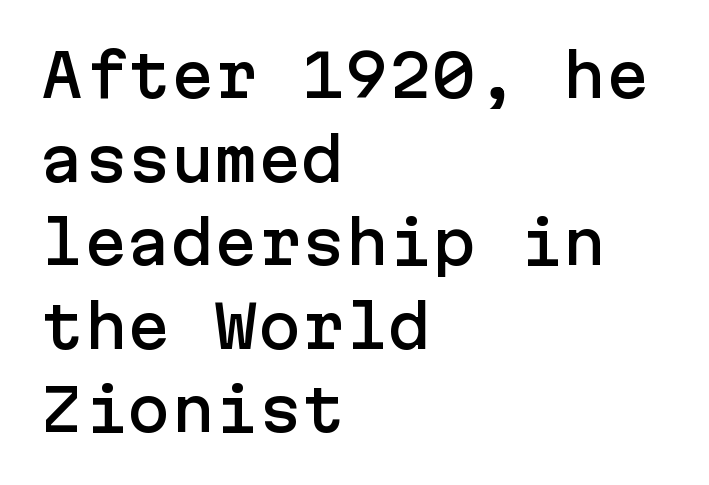
The typeface chosen for these lines omits serifs. A roman cut, with each character standing at attention. The typesetter chose a ragged-right arrangement here. Notice how descenders clear the ascenders below comfortably — that's standard leading. Nobody touched the tracking dial on this one.
